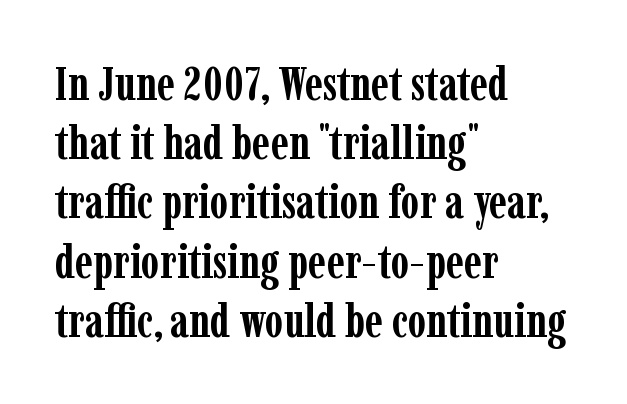
{"serif": "yes", "italic": "no", "bold": "yes", "weight": "semibold", "width": "condensed", "stroke_contrast": "low", "x_height": "medium", "monospaced": "no", "underline": "no", "align": "left", "line_spacing": "normal", "line_spacing_ratio": 1.26, "letter_spacing": "normal", "letter_spacing_em": 0.0, "glyph_px": 47}
